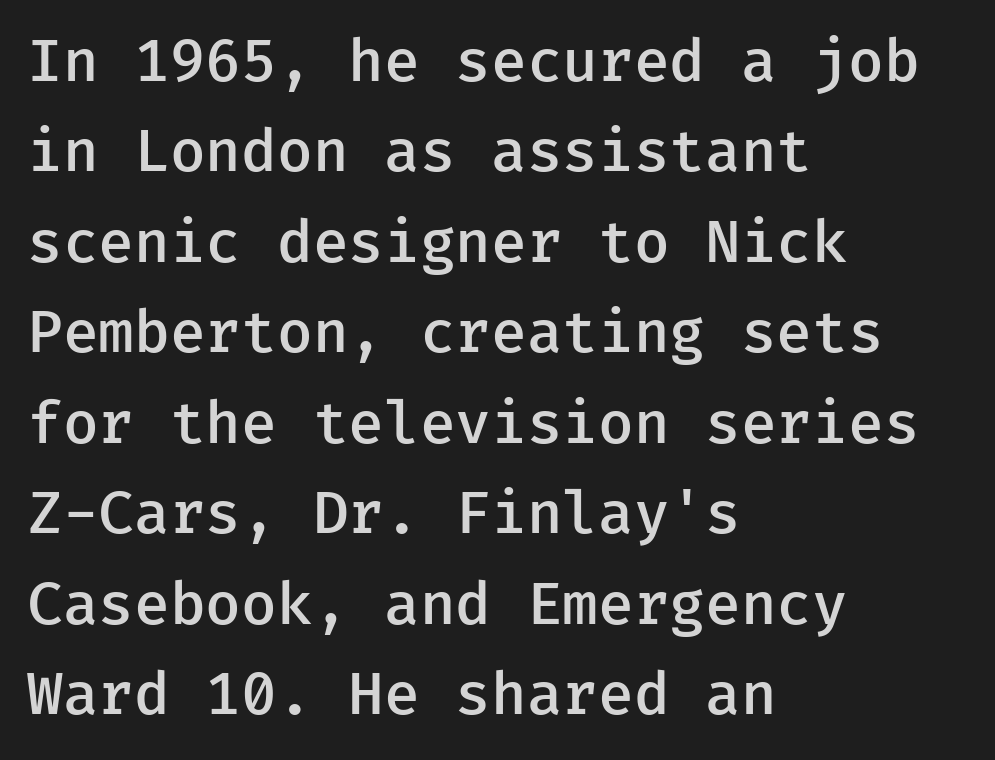
{"serif": "no", "italic": "no", "bold": "semi", "weight": "semibold", "width": "normal", "stroke_contrast": "low", "x_height": "medium", "monospaced": "yes", "underline": "no", "align": "left", "line_spacing": "normal", "line_spacing_ratio": 1.56, "letter_spacing": "normal", "letter_spacing_em": 0.0, "glyph_px": 58}
